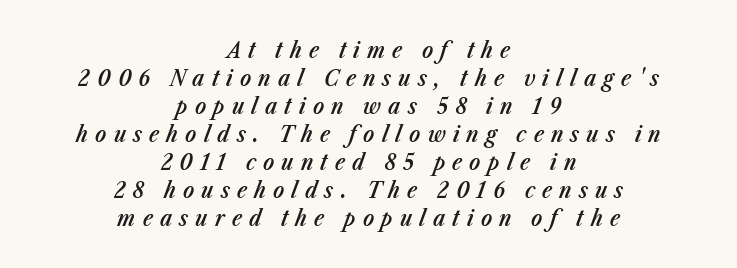
{"italic": "yes", "lean": "right", "slant_degrees": 23, "bold": "semi", "underline": "no", "align": "center", "line_spacing_ratio": 1.22, "letter_spacing": "wide", "letter_spacing_em": 0.31, "glyph_px": 23}
